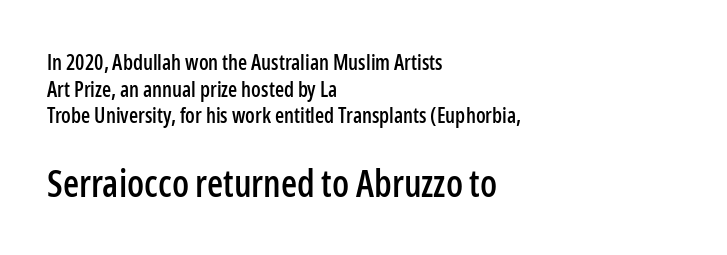
The image shows 37 px condensed sans-serif type, upright; set left-aligned, normal line spacing (1.27x), normal letter spacing, not underlined; the second (bottom) block is 1.76x larger; low stroke contrast and a medium x-height.
